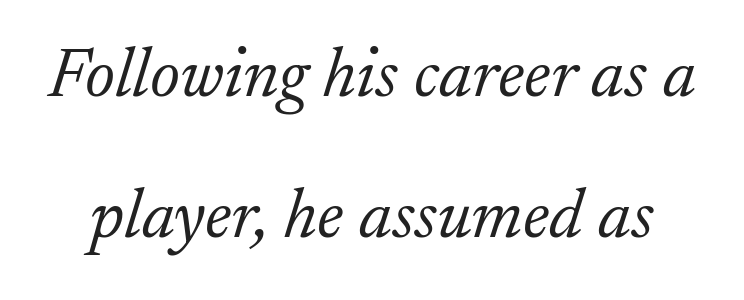
The image shows 71 px light serif type, italic (leaning right); set loose line spacing (1.99x), normal letter spacing, not underlined; low stroke contrast and a small x-height.
